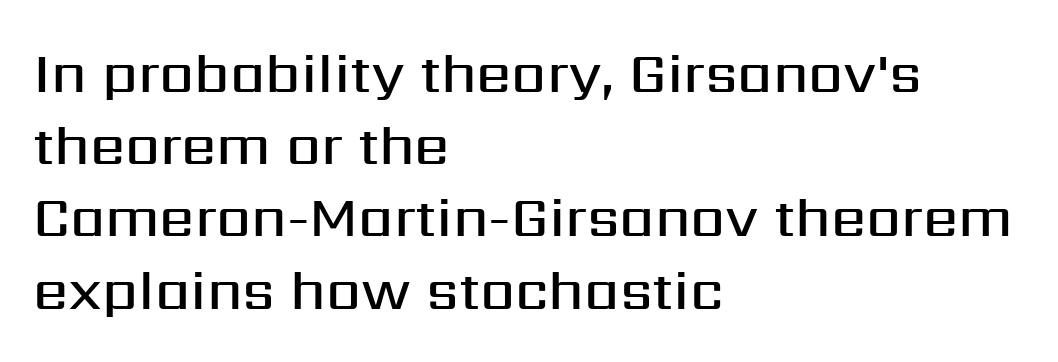
Q: Is the text bold? A: Semi-bold.
Q: Is the text italic (slanted)? A: No, it is upright.
Q: Is the typeface a serif or a sans-serif typeface? A: Sans-serif.
Q: Is the text underlined? A: No.
Q: How is the paragraph aligned? A: Left-aligned.
Q: Is the spacing between letters normal or unusually wide? A: Normal.
Q: Is the spacing between lines tight, normal or loose? A: Normal.
Q: Width (condensed, normal, or wide)? A: Normal.
Q: Stroke contrast? A: Medium.
Q: x-height? A: Medium.
Q: Monospaced? A: No.
